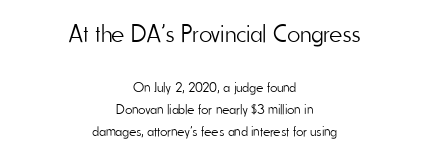
{"italic": "no", "bold": "no", "underline": "no", "align": "center", "line_spacing": "normal", "line_spacing_ratio": 1.59, "letter_spacing": "normal", "letter_spacing_em": 0.0, "larger_block": "first", "size_ratio": 1.79, "glyph_px": 25}
